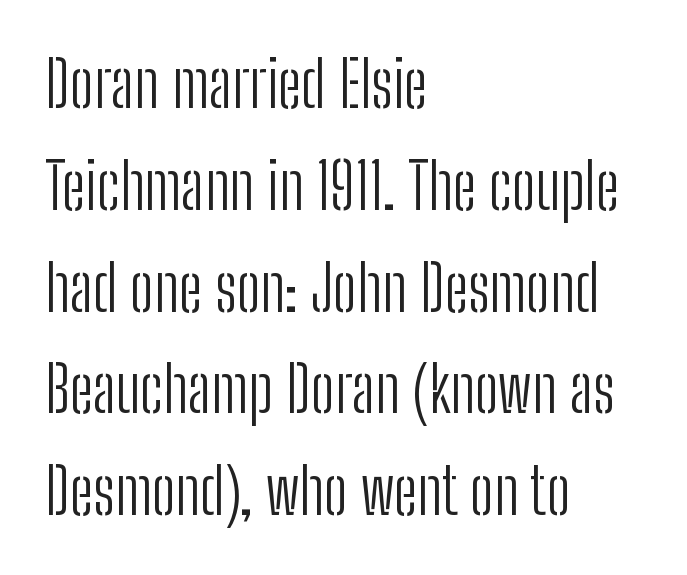
Q: Is the text bold? A: No.
Q: Is the text italic (slanted)? A: No, it is upright.
Q: Is the typeface a serif or a sans-serif typeface? A: Sans-serif.
Q: Is the text underlined? A: No.
Q: How is the paragraph aligned? A: Left-aligned.
Q: Is the spacing between letters normal or unusually wide? A: Normal.
Q: Is the spacing between lines tight, normal or loose? A: Normal.
Q: Width (condensed, normal, or wide)? A: Condensed.
Q: Stroke contrast? A: Low.
Q: x-height? A: Medium.
Q: Monospaced? A: No.
